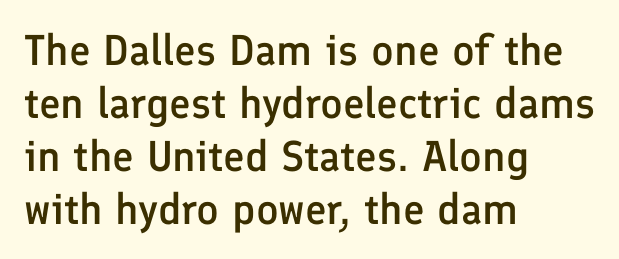
Q: Is the text bold? A: Semi-bold.
Q: Is the text italic (slanted)? A: No, it is upright.
Q: Is the typeface a serif or a sans-serif typeface? A: Sans-serif.
Q: Is the text underlined? A: No.
Q: How is the paragraph aligned? A: Left-aligned.
Q: Is the spacing between letters normal or unusually wide? A: Normal.
Q: Width (condensed, normal, or wide)? A: Normal.
Q: Stroke contrast? A: Low.
Q: x-height? A: Medium.
Q: Monospaced? A: No.
